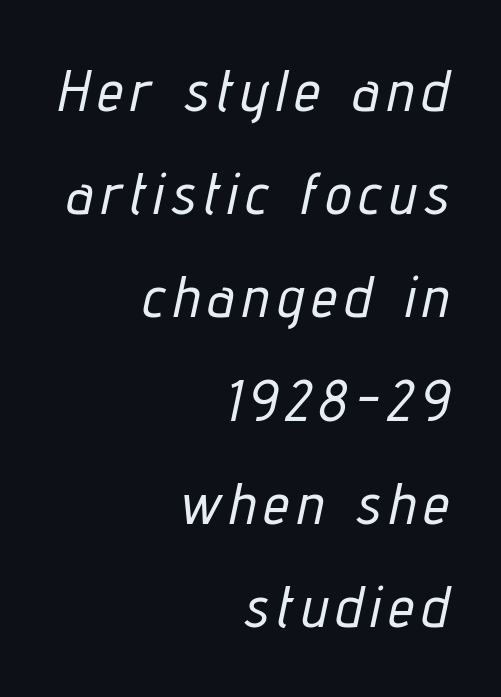
{"italic": "yes", "lean": "right", "slant_degrees": 12, "width": "condensed", "stroke_contrast": "low", "x_height": "medium", "monospaced": "no", "underline": "no", "align": "right", "line_spacing_ratio": 1.78, "glyph_px": 58}
